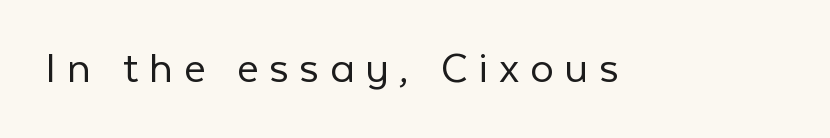
The image shows 47 px light sans-serif type, upright; set unusually wide letter spacing (+0.23 em), not underlined; low stroke contrast and a medium x-height.
